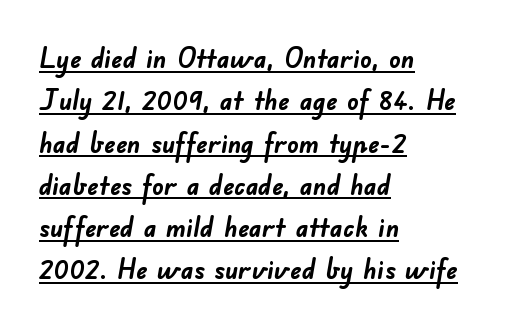
The image shows 28 px semibold sans-serif type; set left-aligned, normal line spacing (1.51x), normal letter spacing, underlined; low stroke contrast and a small x-height.
